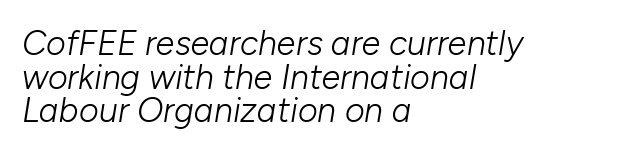
{"italic": "yes", "lean": "right", "slant_degrees": 10, "bold": "no", "weight": "light", "width": "normal", "stroke_contrast": "low", "x_height": "medium", "monospaced": "no", "underline": "no", "align": "left", "line_spacing": "tight", "line_spacing_ratio": 0.99, "letter_spacing": "normal", "letter_spacing_em": 0.0, "glyph_px": 34}
